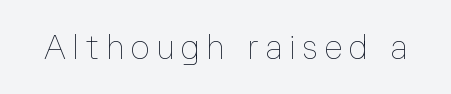
Q: Is the text bold? A: No.
Q: Is the text italic (slanted)? A: No, it is upright.
Q: Is the text underlined? A: No.
Q: Is the spacing between letters normal or unusually wide? A: Unusually wide.
Q: Width (condensed, normal, or wide)? A: Normal.
Q: Stroke contrast? A: Low.
Q: x-height? A: Medium.
Q: Monospaced? A: No.
